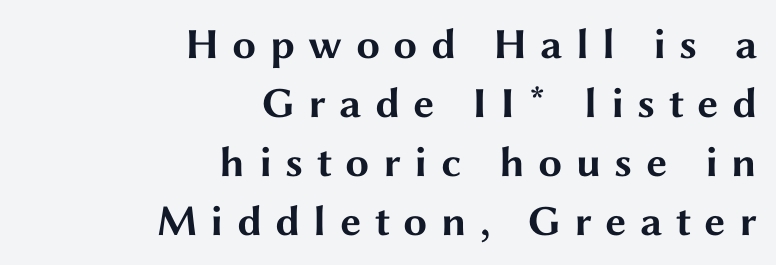
The image shows 43 px bold, wide sans-serif type, upright; set right-aligned, normal line spacing (1.37x), unusually wide letter spacing (+0.31 em), not underlined; medium stroke contrast and a medium x-height.
